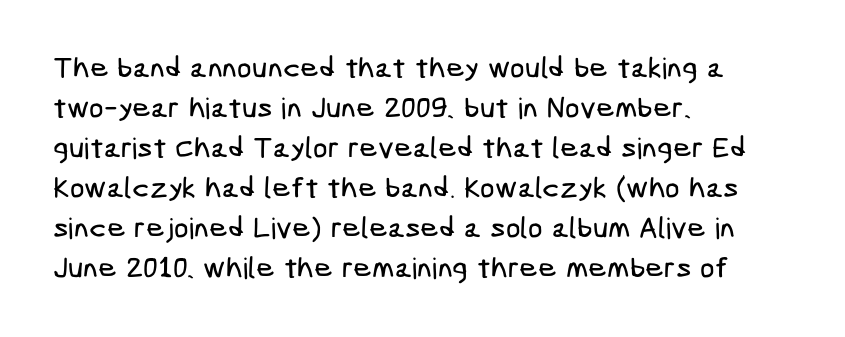
The foot of each line stays bare and open. Visually the block forms a straight wall on the left and a jagged coastline on the right. To sum up the face: it is a sans, with no serifs. In terms of leading, this rendering sits right in the middle. Spacing between characters is what you'd get straight out of the box.
